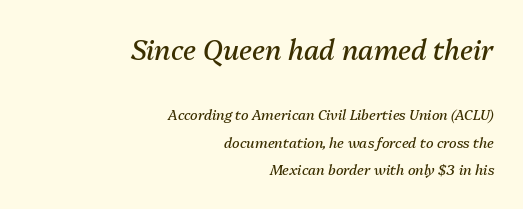
Q: Is the text bold? A: No.
Q: Is the text italic (slanted)? A: Yes, it leans right by about 13 degrees.
Q: Is the text underlined? A: No.
Q: How is the paragraph aligned? A: Right-aligned.
Q: Is the spacing between letters normal or unusually wide? A: Normal.
Q: Is the spacing between lines tight, normal or loose? A: Loose.
Q: Which block of text is set in a larger size, the first (top) or the second (bottom)? A: The first (top) one.
